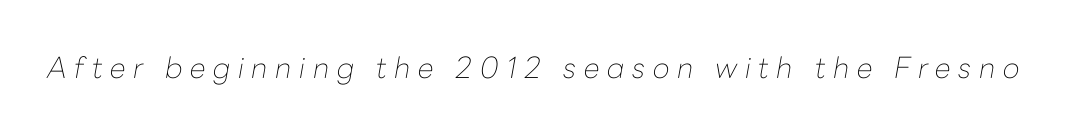
No extra ink here — the face is not bold. The foot of each line stays bare and open. Looks like regular typesetting: each glyph gets only the width it needs. Observe the wide spacing: letters keep a clear distance from each other. Notice how the stems are inclined rather than vertical — that's the hallmark of italics.
